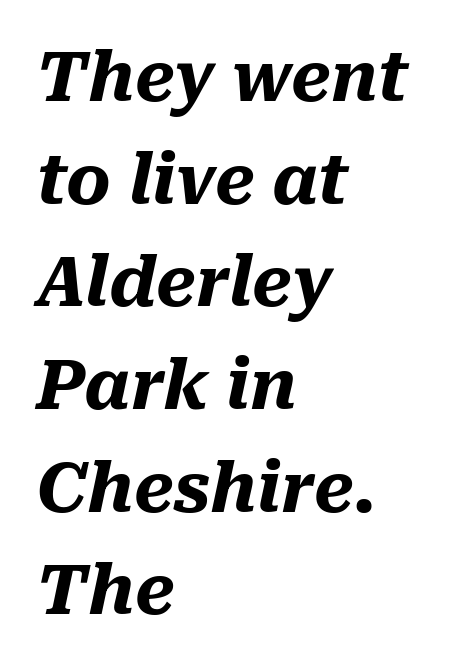
The image shows 68 px heavy type, italic (leaning right); set left-aligned, normal line spacing (1.51x), normal letter spacing, not underlined; medium stroke contrast and a medium x-height.
